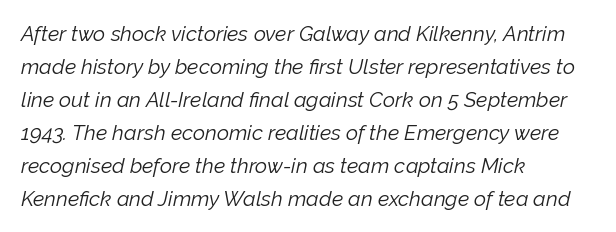
Q: Is the text bold? A: No.
Q: Is the text italic (slanted)? A: Yes, it leans right by about 12 degrees.
Q: Is the text underlined? A: No.
Q: How is the paragraph aligned? A: Left-aligned.
Q: Is the spacing between letters normal or unusually wide? A: Normal.
Q: Is the spacing between lines tight, normal or loose? A: Normal.
